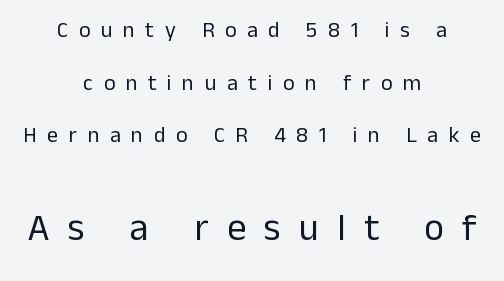
{"serif": "no", "italic": "no", "bold": "no", "weight": "regular", "width": "normal", "stroke_contrast": "low", "x_height": "medium", "monospaced": "no", "underline": "no", "align": "center", "line_spacing": "loose", "line_spacing_ratio": 2.39, "letter_spacing": "wide", "letter_spacing_em": 0.48, "larger_block": "second", "size_ratio": 1.73, "glyph_px": 38}
